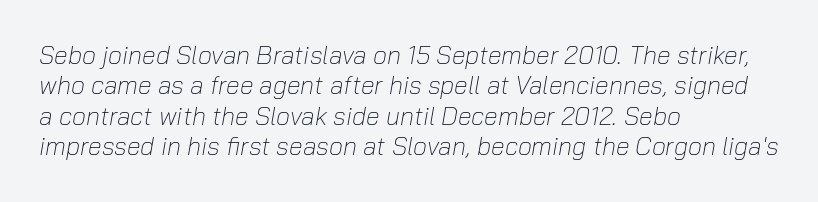
The image shows 25 px text type, italic (leaning right); set left-aligned, line spacing 1.22x, normal letter spacing, not underlined.
